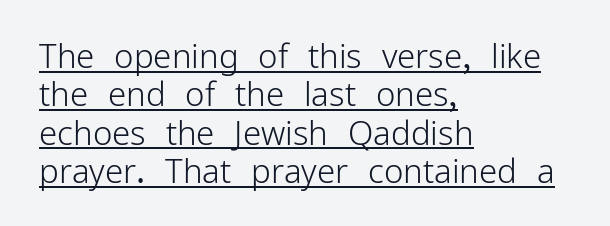
Q: Is the text bold? A: No.
Q: Is the text italic (slanted)? A: No, it is upright.
Q: Is the typeface a serif or a sans-serif typeface? A: Sans-serif.
Q: Is the text underlined? A: Yes.
Q: How is the paragraph aligned? A: Left-aligned.
Q: Is the spacing between letters normal or unusually wide? A: Normal.
Q: Width (condensed, normal, or wide)? A: Normal.
Q: Stroke contrast? A: Low.
Q: x-height? A: Medium.
Q: Monospaced? A: No.
